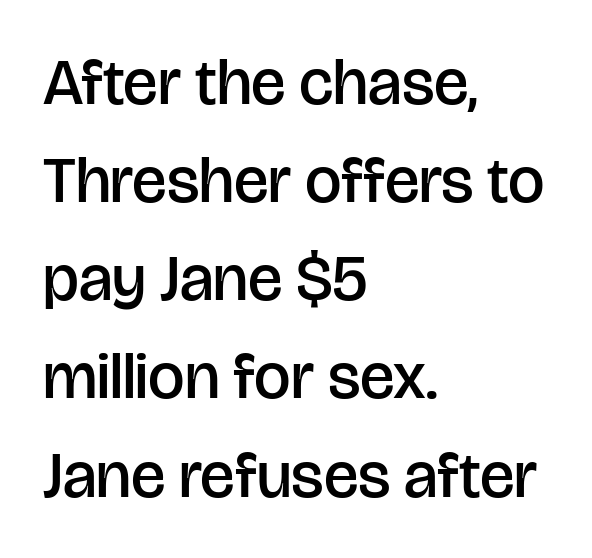
Q: Is the text bold? A: Semi-bold.
Q: Is the text italic (slanted)? A: No, it is upright.
Q: Is the typeface a serif or a sans-serif typeface? A: Sans-serif.
Q: Is the text underlined? A: No.
Q: How is the paragraph aligned? A: Left-aligned.
Q: Is the spacing between letters normal or unusually wide? A: Normal.
Q: Is the spacing between lines tight, normal or loose? A: Normal.
Q: Width (condensed, normal, or wide)? A: Normal.
Q: Stroke contrast? A: Low.
Q: x-height? A: Large.
Q: Monospaced? A: No.
